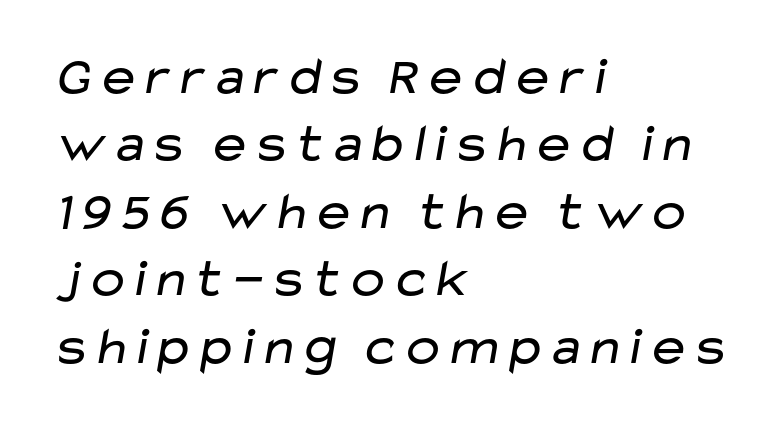
The face used here is proportionally spaced, like ordinary book or web type. Alignment: flush left. Type without underlining. Letters have the restrained weight of plain body copy at most. Font category for this specimen: sans-serif. How would I describe the line gaps? Plain and ordinary.
